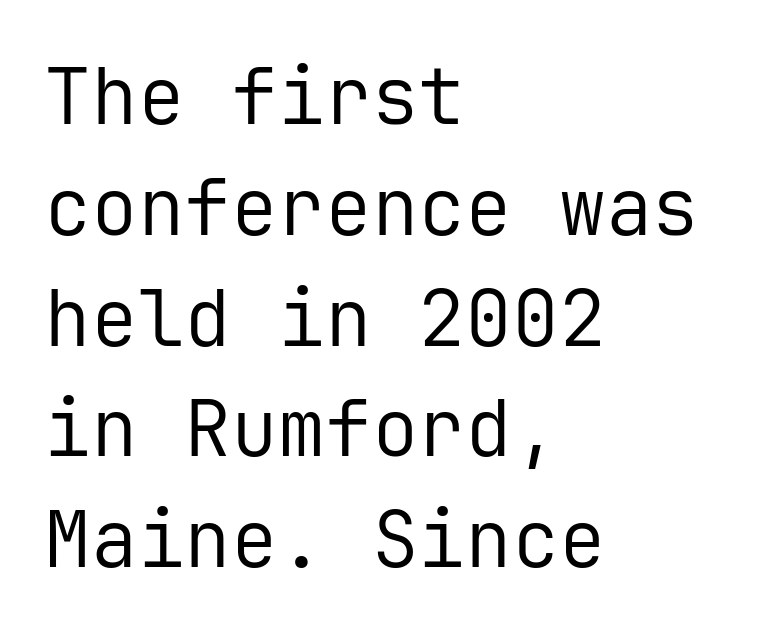
The image shows 78 px regular-weight sans-serif type, upright, monospaced; set left-aligned, normal line spacing (1.42x), normal letter spacing, not underlined; low stroke contrast and a medium x-height.
